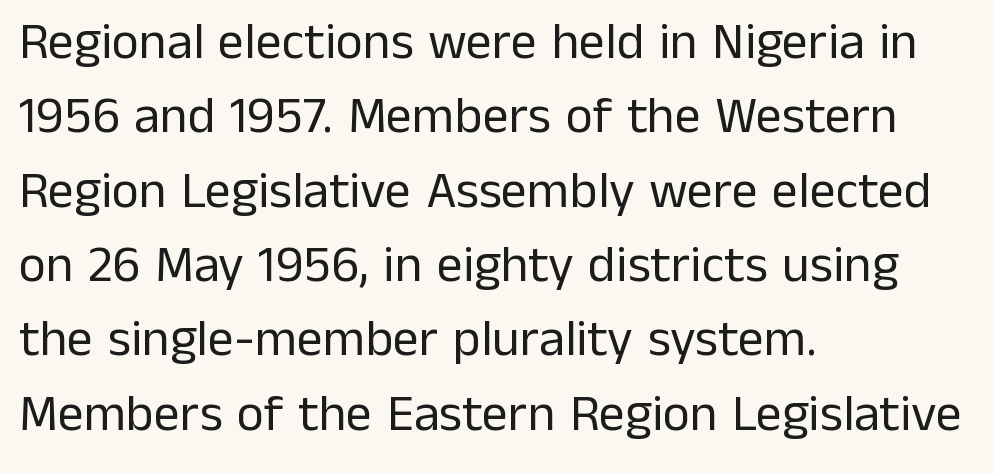
Q: Is the text bold? A: No.
Q: Is the text italic (slanted)? A: No, it is upright.
Q: Is the typeface a serif or a sans-serif typeface? A: Sans-serif.
Q: Is the text underlined? A: No.
Q: How is the paragraph aligned? A: Left-aligned.
Q: Is the spacing between letters normal or unusually wide? A: Normal.
Q: Is the spacing between lines tight, normal or loose? A: Normal.
Q: Width (condensed, normal, or wide)? A: Normal.
Q: Stroke contrast? A: Low.
Q: x-height? A: Medium.
Q: Monospaced? A: No.
